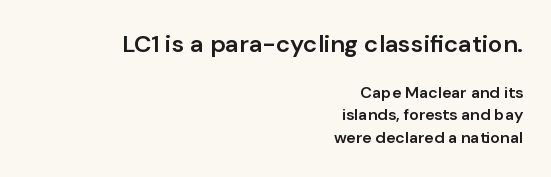
The image shows 24 px text type, upright; set right-aligned, normal line spacing (1.43x), normal letter spacing, not underlined; the first (top) block is 1.5x larger.
